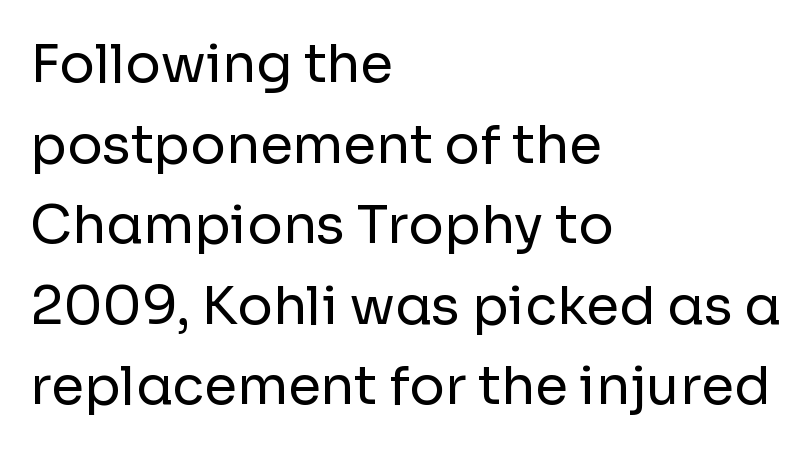
The image shows 53 px regular-weight sans-serif type, upright; set left-aligned, normal line spacing (1.52x), normal letter spacing, not underlined; low stroke contrast and a medium x-height.
